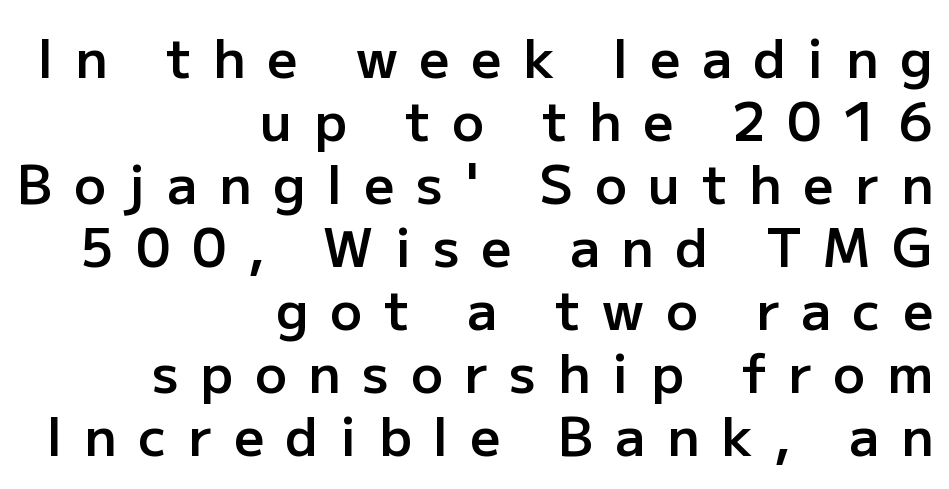
Q: Is the text bold? A: Semi-bold.
Q: Is the text italic (slanted)? A: No, it is upright.
Q: Is the typeface a serif or a sans-serif typeface? A: Sans-serif.
Q: Is the text underlined? A: No.
Q: How is the paragraph aligned? A: Right-aligned.
Q: Is the spacing between letters normal or unusually wide? A: Unusually wide.
Q: Width (condensed, normal, or wide)? A: Normal.
Q: Stroke contrast? A: Low.
Q: x-height? A: Medium.
Q: Monospaced? A: No.
